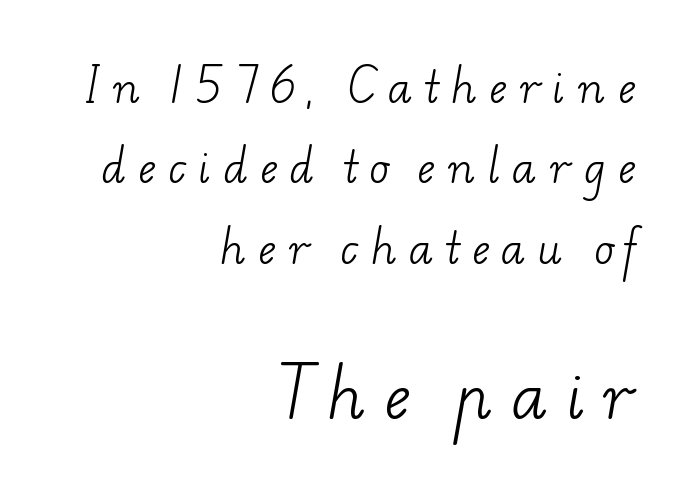
The image shows 61 px light, wide serif type; set right-aligned, loose line spacing (1.96x), unusually wide letter spacing (+0.31 em), not underlined; the second (bottom) block is 1.49x larger; low stroke contrast and a small x-height.
